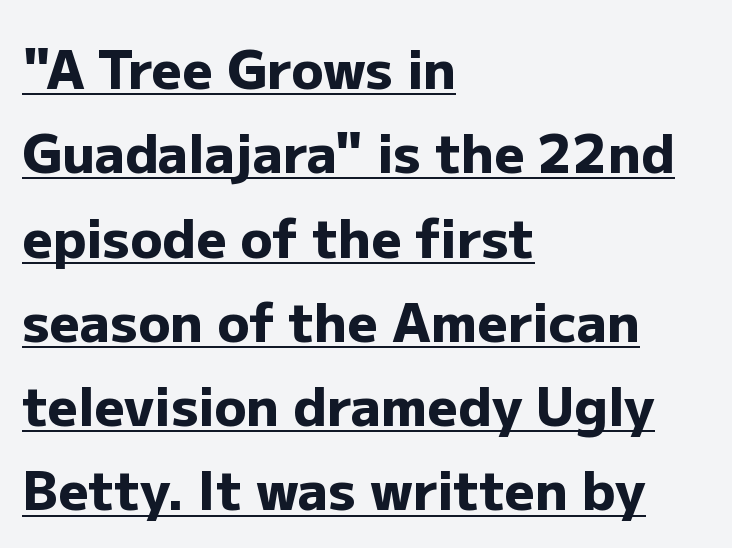
The image shows 53 px heavy sans-serif type, upright; set left-aligned, normal line spacing (1.59x), normal letter spacing, underlined; low stroke contrast and a medium x-height.
